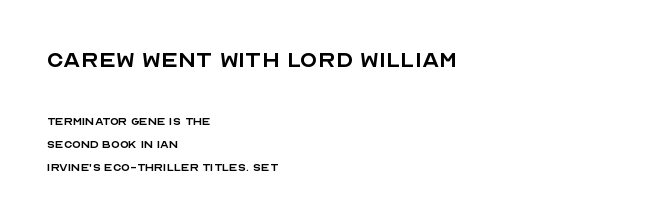
Q: Is the text bold? A: No.
Q: Is the text italic (slanted)? A: No, it is upright.
Q: Is the typeface a serif or a sans-serif typeface? A: Sans-serif.
Q: Is the text underlined? A: No.
Q: How is the paragraph aligned? A: Left-aligned.
Q: Is the spacing between letters normal or unusually wide? A: Normal.
Q: Is the spacing between lines tight, normal or loose? A: Normal.
Q: Which block of text is set in a larger size, the first (top) or the second (bottom)? A: The first (top) one.
Q: Width (condensed, normal, or wide)? A: Normal.
Q: x-height? A: Large.
Q: Monospaced? A: No.
